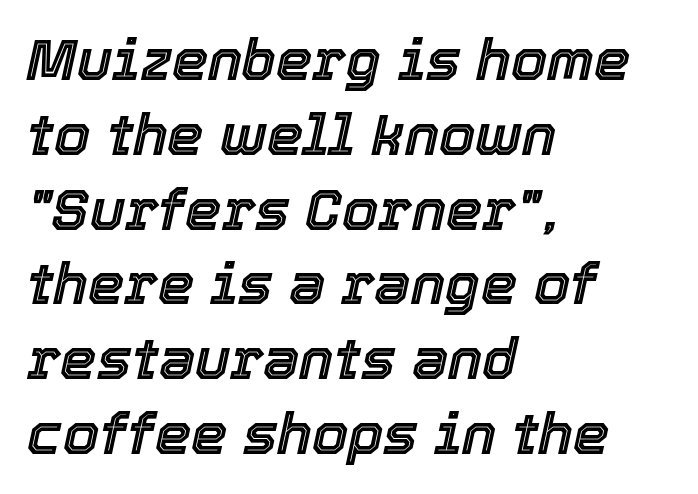
Tracking here is standard; glyphs follow each other at the usual distance. The face used here is proportionally spaced, like ordinary book or web type. Underlining? Definitely not there. The designer left line spacing at the default. The lines in this sample share a left origin and differ only in where they stop.
